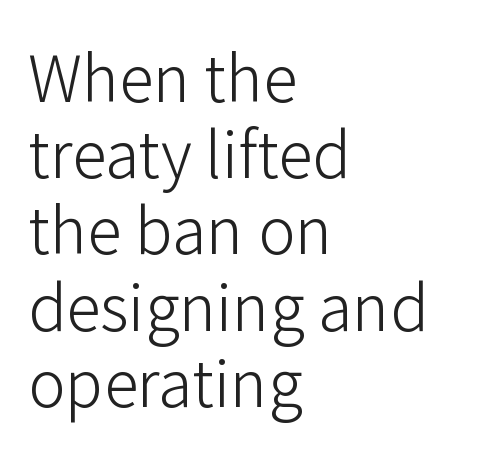
Q: Is the text bold? A: No.
Q: Is the text italic (slanted)? A: No, it is upright.
Q: Is the typeface a serif or a sans-serif typeface? A: Sans-serif.
Q: Is the text underlined? A: No.
Q: How is the paragraph aligned? A: Left-aligned.
Q: Is the spacing between letters normal or unusually wide? A: Normal.
Q: Width (condensed, normal, or wide)? A: Normal.
Q: Stroke contrast? A: Low.
Q: x-height? A: Medium.
Q: Monospaced? A: No.
